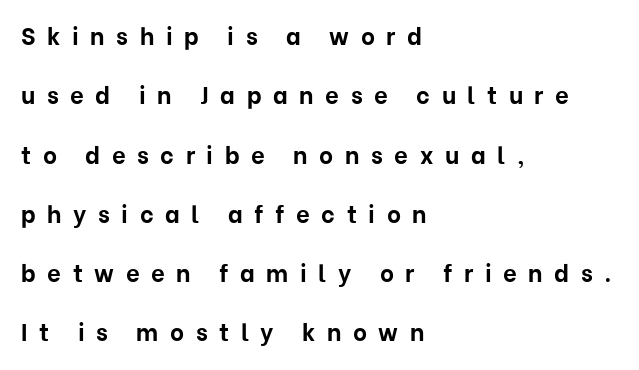
The image shows 24 px bold type, upright; set left-aligned, loose line spacing (2.47x), unusually wide letter spacing (+0.48 em), not underlined.
